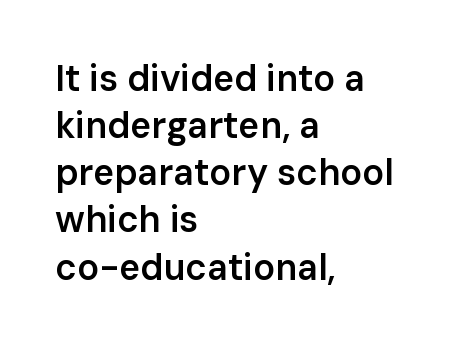
{"serif": "no", "italic": "no", "bold": "semi", "weight": "semibold", "width": "normal", "stroke_contrast": "low", "x_height": "medium", "monospaced": "no", "underline": "no", "align": "left", "line_spacing": "normal", "line_spacing_ratio": 1.31, "letter_spacing": "normal", "letter_spacing_em": 0.0, "glyph_px": 36}
